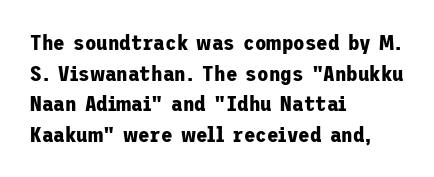
{"italic": "no", "bold": "yes", "underline": "no", "align": "left", "line_spacing": "normal", "line_spacing_ratio": 1.46, "letter_spacing": "normal", "letter_spacing_em": 0.0, "glyph_px": 21}
